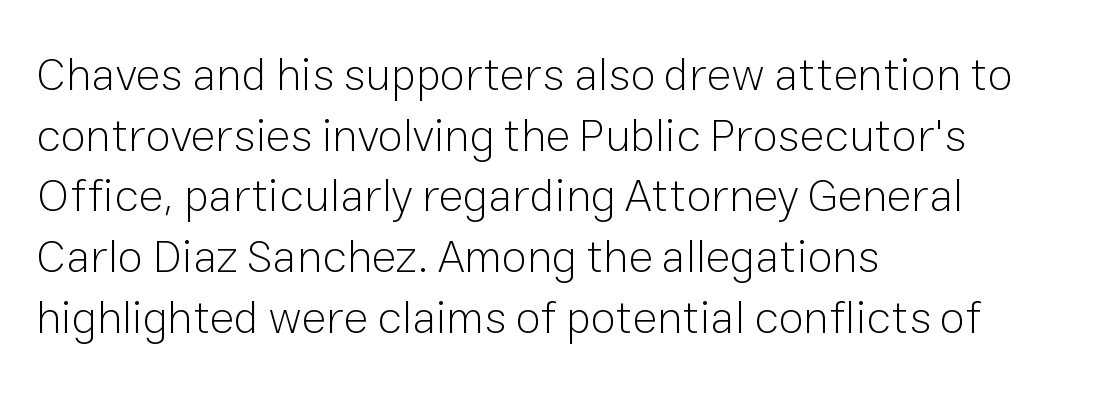
Posture: vertical. Leading: standard. The rendering anchors every line to the left-hand side. Serifs: no, the terminals of the letterforms are clean. You could call the tracking neutral — neither tight nor loose. These lines are rendered in a variable-pitch font.
